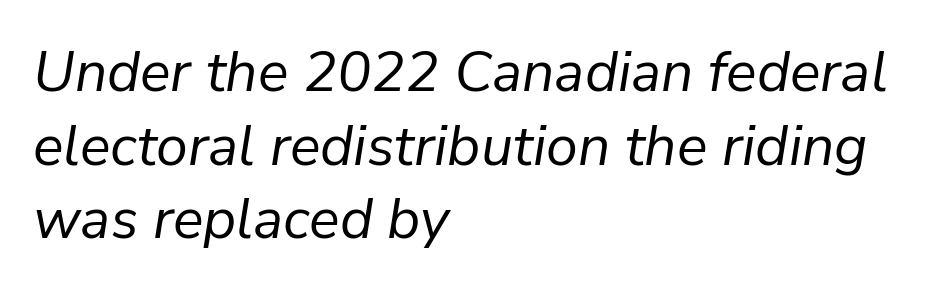
Q: Is the text bold? A: No.
Q: Is the text italic (slanted)? A: Yes, it leans right by about 9 degrees.
Q: Is the text underlined? A: No.
Q: How is the paragraph aligned? A: Left-aligned.
Q: Is the spacing between letters normal or unusually wide? A: Normal.
Q: Is the spacing between lines tight, normal or loose? A: Normal.
Q: Width (condensed, normal, or wide)? A: Normal.
Q: Stroke contrast? A: Low.
Q: x-height? A: Medium.
Q: Monospaced? A: No.
